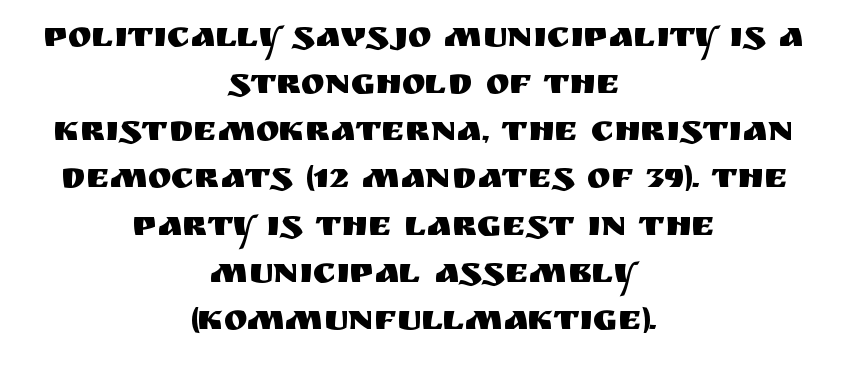
{"serif": "no", "italic": "no", "width": "normal", "stroke_contrast": "medium", "x_height": "large", "monospaced": "no", "underline": "no", "align": "center", "line_spacing": "normal", "line_spacing_ratio": 1.31, "letter_spacing": "normal", "letter_spacing_em": 0.0, "glyph_px": 36}
